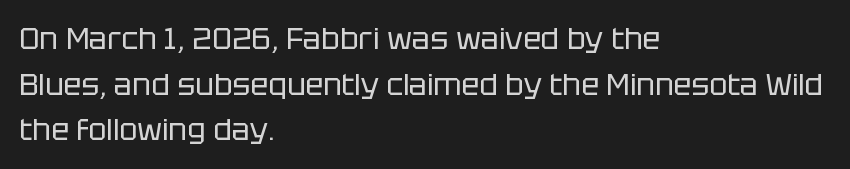
{"serif": "no", "italic": "no", "bold": "no", "weight": "regular", "width": "normal", "stroke_contrast": "low", "x_height": "large", "monospaced": "no", "underline": "no", "align": "left", "line_spacing": "normal", "line_spacing_ratio": 1.52, "letter_spacing": "normal", "letter_spacing_em": 0.0, "glyph_px": 30}
